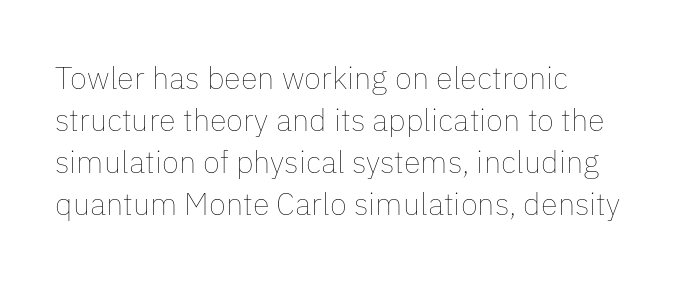
{"italic": "no", "bold": "no", "weight": "thin", "width": "normal", "stroke_contrast": "low", "x_height": "medium", "monospaced": "no", "underline": "no", "align": "left", "line_spacing": "normal", "line_spacing_ratio": 1.36, "letter_spacing": "normal", "letter_spacing_em": 0.0, "glyph_px": 31}
